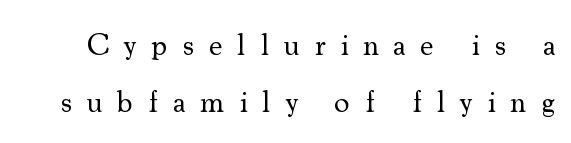
{"serif": "yes", "italic": "no", "bold": "no", "weight": "regular", "width": "normal", "stroke_contrast": "medium", "x_height": "small", "monospaced": "no", "underline": "no", "line_spacing_ratio": 1.85, "letter_spacing": "wide", "letter_spacing_em": 0.47, "glyph_px": 31}
